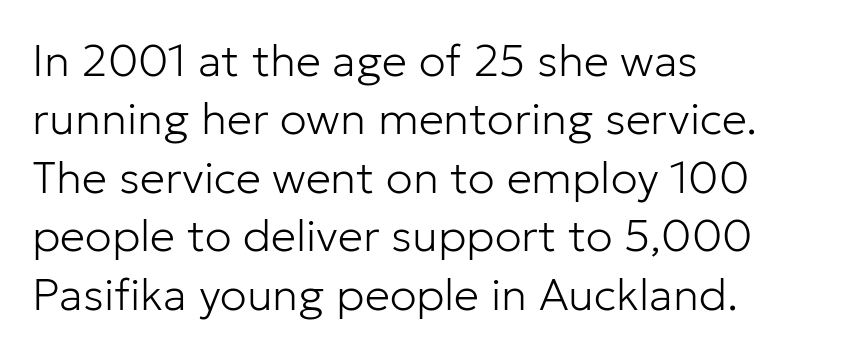
No chunkiness to these letters — they're not bold. Compared with typical body copy, the letter spacing here is the same. Descender tails drop into unmarked territory. Compared with typical paragraphs, the rows here are spaced about the same.
